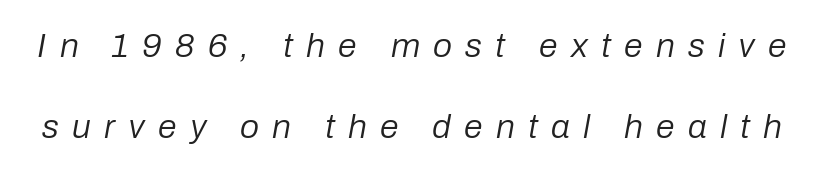
The image shows 34 px regular-weight type, italic (leaning right); set loose line spacing (2.37x), unusually wide letter spacing (+0.39 em), not underlined; low stroke contrast and a medium x-height.
